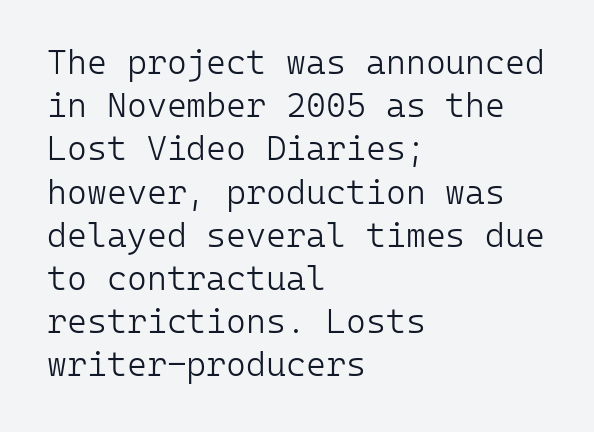
Q: Is the text bold? A: No.
Q: Is the text italic (slanted)? A: No, it is upright.
Q: Is the typeface a serif or a sans-serif typeface? A: Sans-serif.
Q: Is the text underlined? A: No.
Q: How is the paragraph aligned? A: Left-aligned.
Q: Is the spacing between letters normal or unusually wide? A: Normal.
Q: Is the spacing between lines tight, normal or loose? A: Normal.
Q: Width (condensed, normal, or wide)? A: Normal.
Q: Stroke contrast? A: Low.
Q: x-height? A: Medium.
Q: Monospaced? A: Yes.
